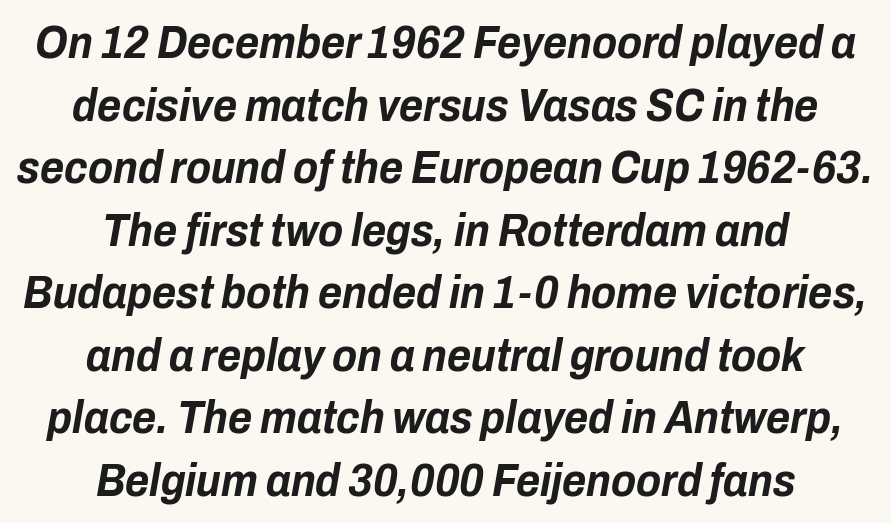
Q: Is the text bold? A: Yes.
Q: Is the text italic (slanted)? A: Yes, it leans right by about 10 degrees.
Q: Is the text underlined? A: No.
Q: How is the paragraph aligned? A: Centered.
Q: Is the spacing between letters normal or unusually wide? A: Normal.
Q: Is the spacing between lines tight, normal or loose? A: Normal.
Q: Width (condensed, normal, or wide)? A: Condensed.
Q: Stroke contrast? A: Low.
Q: x-height? A: Medium.
Q: Monospaced? A: No.
